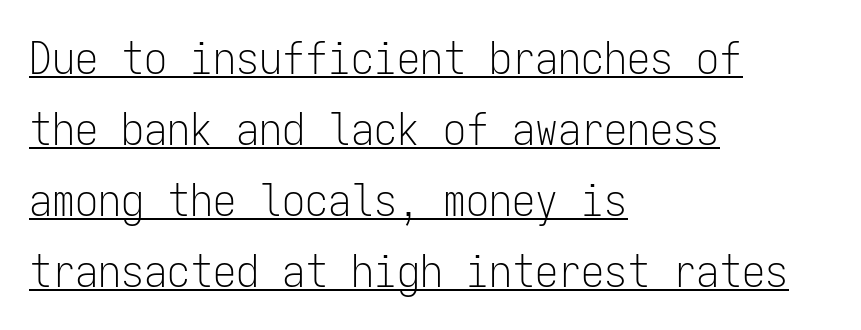
Q: Is the text bold? A: No.
Q: Is the text italic (slanted)? A: No, it is upright.
Q: Is the typeface a serif or a sans-serif typeface? A: Sans-serif.
Q: Is the text underlined? A: Yes.
Q: How is the paragraph aligned? A: Left-aligned.
Q: Is the spacing between letters normal or unusually wide? A: Normal.
Q: Is the spacing between lines tight, normal or loose? A: Normal.
Q: Width (condensed, normal, or wide)? A: Condensed.
Q: Stroke contrast? A: Low.
Q: x-height? A: Medium.
Q: Monospaced? A: Yes.
